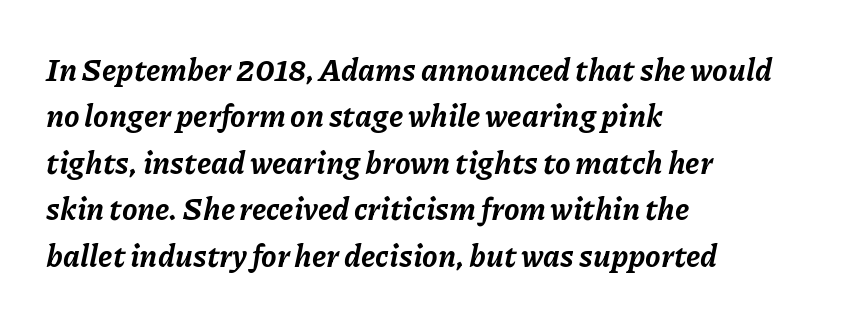
{"italic": "yes", "lean": "right", "slant_degrees": 11, "bold": "yes", "weight": "bold", "width": "normal", "stroke_contrast": "low", "x_height": "medium", "monospaced": "no", "underline": "no", "align": "left", "line_spacing": "normal", "line_spacing_ratio": 1.5, "letter_spacing": "normal", "letter_spacing_em": 0.0, "glyph_px": 31}
